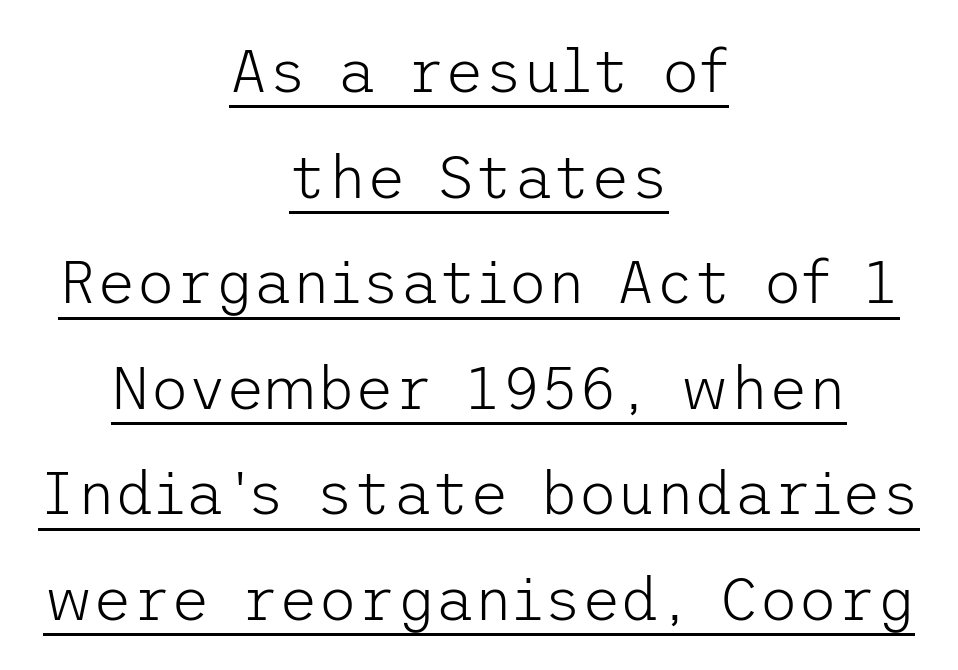
{"serif": "no", "italic": "no", "bold": "no", "weight": "light", "width": "normal", "stroke_contrast": "low", "x_height": "medium", "underline": "yes", "align": "center", "line_spacing_ratio": 1.76, "letter_spacing": "normal", "letter_spacing_em": 0.0, "glyph_px": 60}
